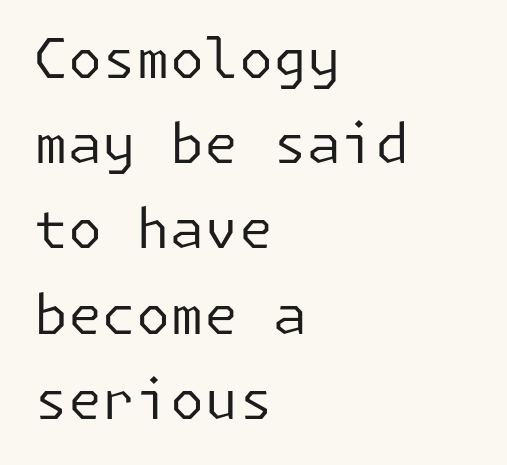
Short note: letters normally spaced. The lines in this sample share a left origin and differ only in where they stop. Each stroke keeps to a modest, everyday thickness or less. Stroke terminals: plain, sans-serif. Vertical strokes here are truly vertical.
